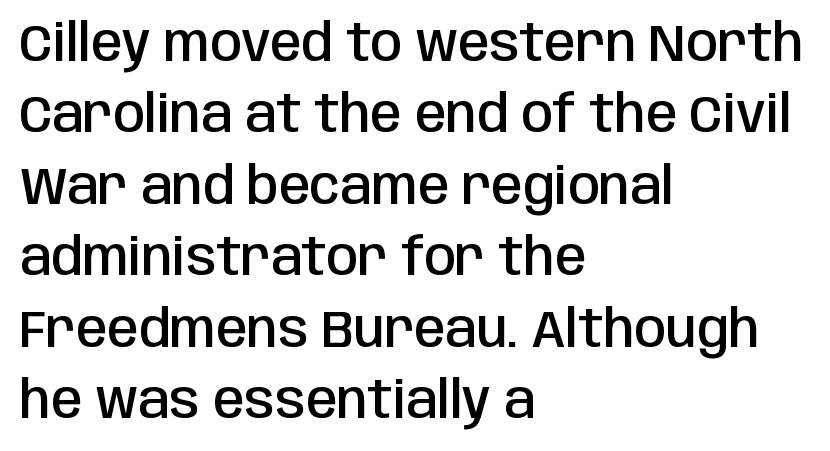
The image shows 51 px semibold, condensed sans-serif type, upright; set left-aligned, normal line spacing (1.4x), normal letter spacing, not underlined; low stroke contrast and a large x-height.
